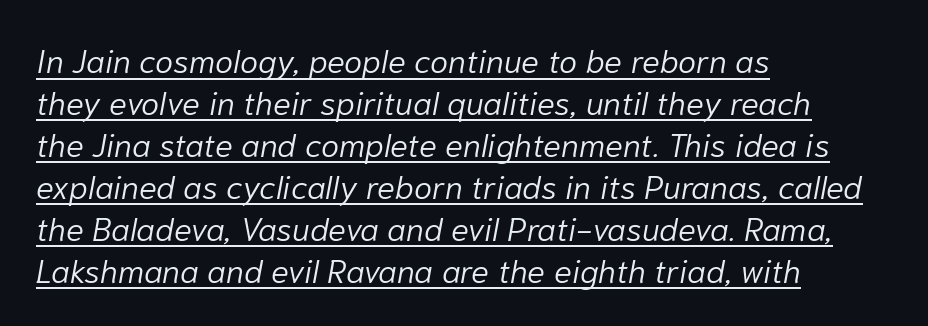
Q: Is the text bold? A: No.
Q: Is the text italic (slanted)? A: Yes, it leans right by about 10 degrees.
Q: Is the text underlined? A: Yes.
Q: How is the paragraph aligned? A: Left-aligned.
Q: Is the spacing between letters normal or unusually wide? A: Normal.
Q: Is the spacing between lines tight, normal or loose? A: Normal.
Q: Width (condensed, normal, or wide)? A: Normal.
Q: Stroke contrast? A: Low.
Q: x-height? A: Medium.
Q: Monospaced? A: No.
